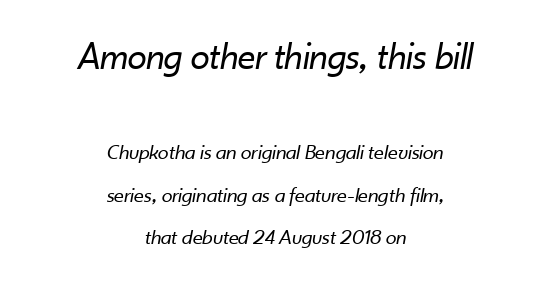
The image shows 39 px regular-weight type, italic (leaning right); set centered, loose line spacing (1.93x), normal letter spacing, not underlined; the first (top) block is 1.77x larger; low stroke contrast and a small x-height.
